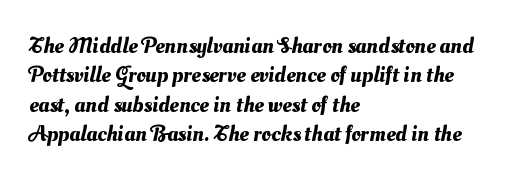
Q: Is the text underlined? A: No.
Q: How is the paragraph aligned? A: Left-aligned.
Q: Is the spacing between letters normal or unusually wide? A: Normal.
Q: Is the spacing between lines tight, normal or loose? A: Normal.
